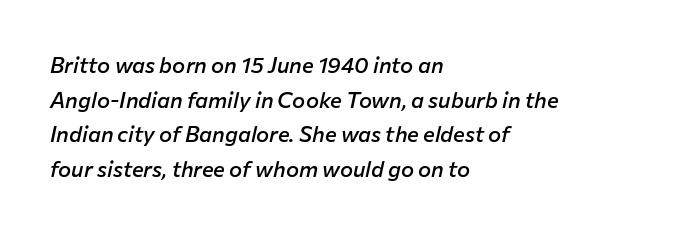
The image shows 22 px text type, italic (leaning right); set left-aligned, normal line spacing (1.57x), normal letter spacing, not underlined.
